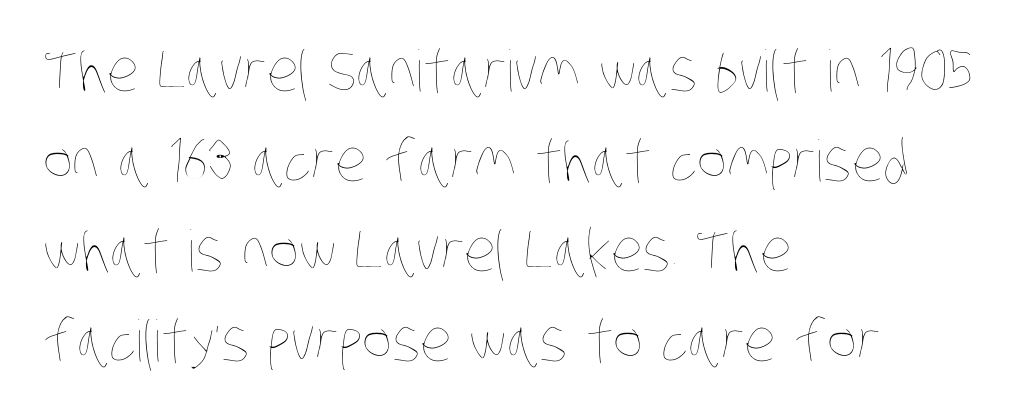
The image shows 57 px thin, condensed type; set left-aligned, normal line spacing (1.58x), normal letter spacing, not underlined; low stroke contrast and a large x-height.
